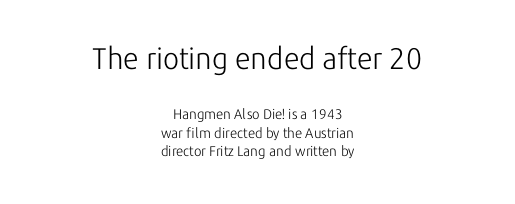
The gaps between neighbouring characters are ordinary and unremarkable. Looks like regular typesetting: each glyph gets only the width it needs. The area under the type is left untouched. What's the leading like? Ordinary, nothing unusual. A quiet, ordinary-to-light weight characterises the typeface. A typesetter would label this face a sans.
